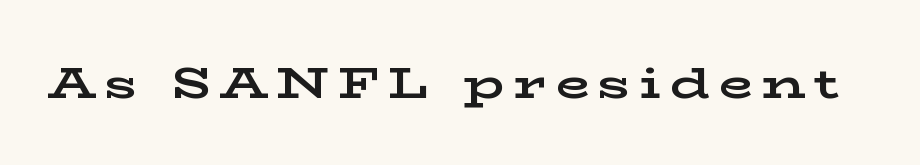
Observe the wide spacing: letters keep a clear distance from each other. Ascenders rise straight up at ninety degrees. The face used here is proportionally spaced, like ordinary book or web type. The typesetting leans heavy: a genuine bold.
